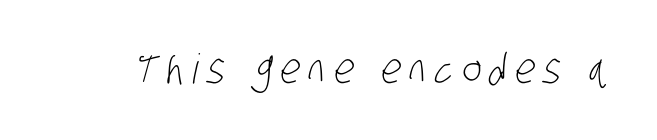
Q: Is the text bold? A: No.
Q: Is the typeface a serif or a sans-serif typeface? A: Sans-serif.
Q: Is the text underlined? A: No.
Q: Is the spacing between letters normal or unusually wide? A: Unusually wide.
Q: Width (condensed, normal, or wide)? A: Condensed.
Q: Stroke contrast? A: Low.
Q: x-height? A: Large.
Q: Monospaced? A: No.
